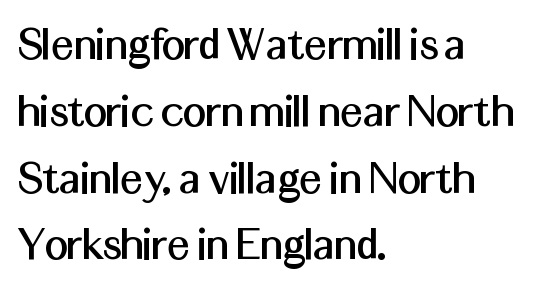
{"serif": "no", "italic": "no", "width": "normal", "stroke_contrast": "medium", "x_height": "medium", "monospaced": "no", "underline": "no", "align": "left", "line_spacing": "normal", "line_spacing_ratio": 1.31, "letter_spacing": "normal", "letter_spacing_em": 0.0, "glyph_px": 51}
